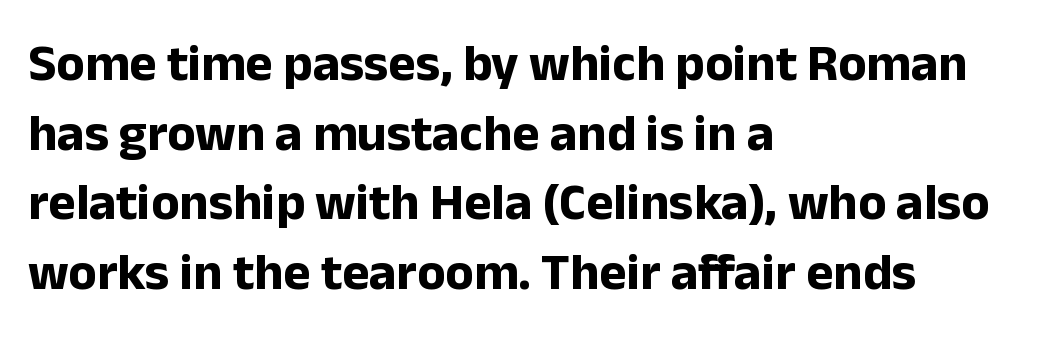
Q: Is the text bold? A: Yes.
Q: Is the text italic (slanted)? A: No, it is upright.
Q: Is the typeface a serif or a sans-serif typeface? A: Sans-serif.
Q: Is the text underlined? A: No.
Q: How is the paragraph aligned? A: Left-aligned.
Q: Is the spacing between letters normal or unusually wide? A: Normal.
Q: Is the spacing between lines tight, normal or loose? A: Normal.
Q: Width (condensed, normal, or wide)? A: Normal.
Q: Stroke contrast? A: Low.
Q: x-height? A: Medium.
Q: Monospaced? A: No.
